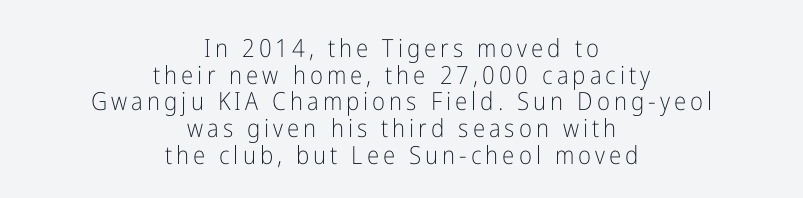
This sample is center-justified, so both line endings float freely. In terms of leading, this rendering errs on the cramped side. The font's upright variant was chosen for this text. The typesetting does not lean heavy: it is not bold. The passage shown is not underscored anywhere.
